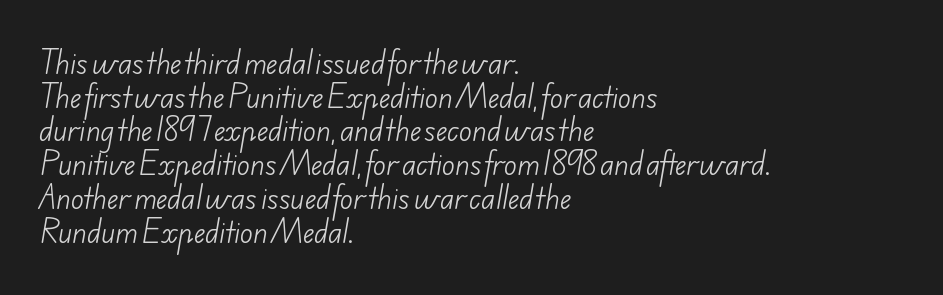
{"bold": "no", "underline": "no", "align": "left", "line_spacing": "normal", "line_spacing_ratio": 1.25, "letter_spacing": "normal", "letter_spacing_em": 0.0, "glyph_px": 27}
